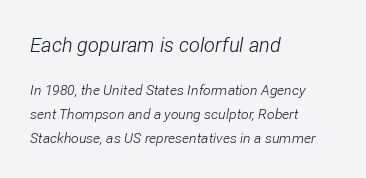
{"italic": "yes", "lean": "right", "slant_degrees": 12, "bold": "no", "underline": "no", "align": "left", "line_spacing_ratio": 1.71, "letter_spacing": "normal", "letter_spacing_em": 0.0, "larger_block": "first", "size_ratio": 1.43, "glyph_px": 20}
